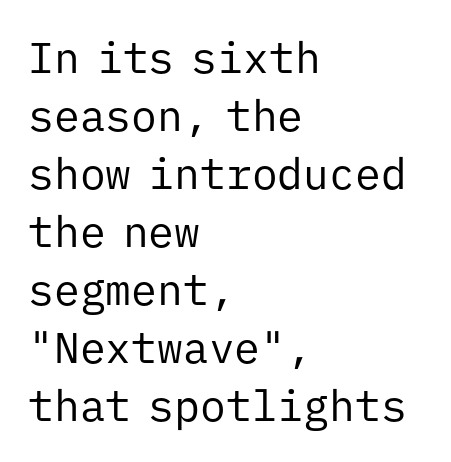
The specimen omits any rule beneath the text block's lines. A typesetter would call this monospace, since all characters share one set width. The axis of the letterforms is exactly vertical. On a weight scale, this lands at 450 or below. Examine the stroke ends and you'll find no serifs. Which margin do the lines hug? The left one — the right edge is uneven.
